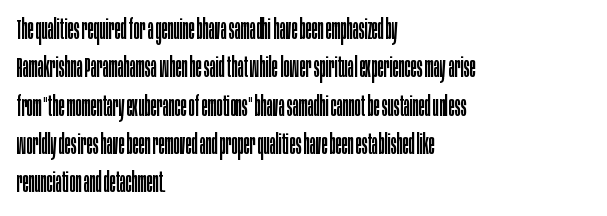
{"serif": "no", "italic": "no", "bold": "no", "weight": "regular", "width": "condensed", "stroke_contrast": "low", "x_height": "large", "monospaced": "no", "underline": "no", "align": "left", "line_spacing": "normal", "line_spacing_ratio": 1.37, "letter_spacing": "normal", "letter_spacing_em": 0.0, "glyph_px": 28}
